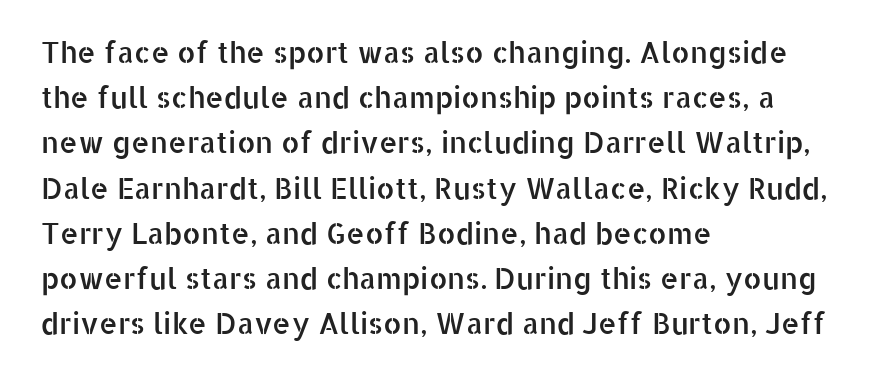
Q: Is the text italic (slanted)? A: No, it is upright.
Q: Is the typeface a serif or a sans-serif typeface? A: Sans-serif.
Q: Is the text underlined? A: No.
Q: How is the paragraph aligned? A: Left-aligned.
Q: Is the spacing between letters normal or unusually wide? A: Normal.
Q: Is the spacing between lines tight, normal or loose? A: Normal.
Q: Width (condensed, normal, or wide)? A: Normal.
Q: Stroke contrast? A: Low.
Q: x-height? A: Medium.
Q: Monospaced? A: No.
